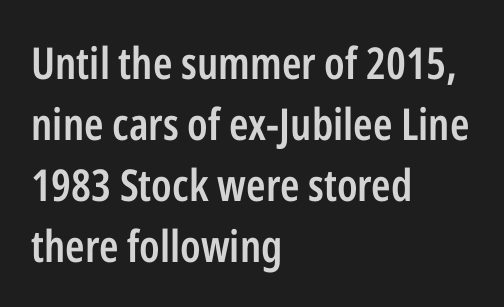
{"serif": "no", "italic": "no", "bold": "semi", "weight": "semibold", "width": "condensed", "stroke_contrast": "low", "x_height": "medium", "monospaced": "no", "underline": "no", "align": "left", "line_spacing": "normal", "line_spacing_ratio": 1.39, "letter_spacing": "normal", "letter_spacing_em": 0.0, "glyph_px": 44}
